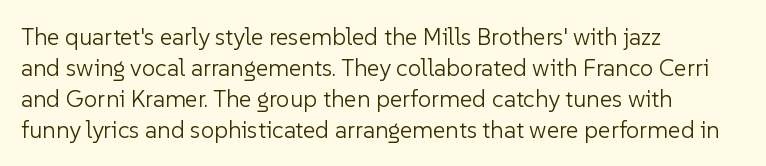
The image shows 24 px text type, upright; set left-aligned, normal line spacing (1.29x), normal letter spacing, not underlined.
